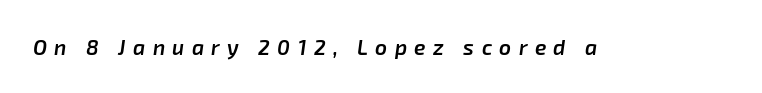
Q: Is the text bold? A: Semi-bold.
Q: Is the text italic (slanted)? A: Yes, it leans right by about 8 degrees.
Q: Is the text underlined? A: No.
Q: Is the spacing between letters normal or unusually wide? A: Unusually wide.
